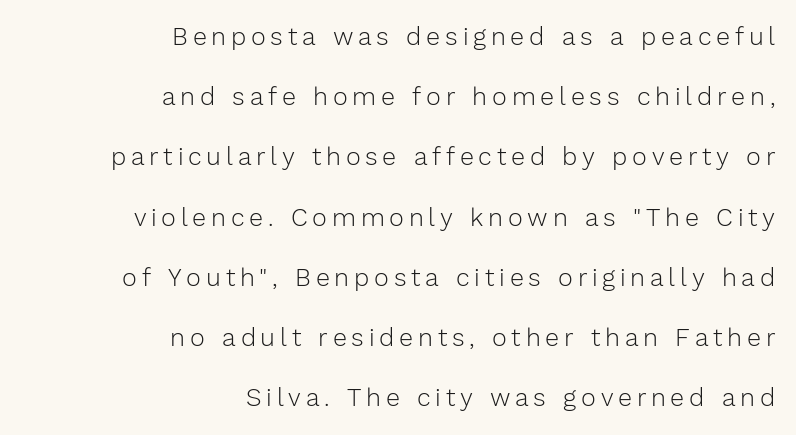
{"italic": "no", "bold": "no", "underline": "no", "align": "right", "line_spacing": "loose", "line_spacing_ratio": 2.41, "glyph_px": 25}
